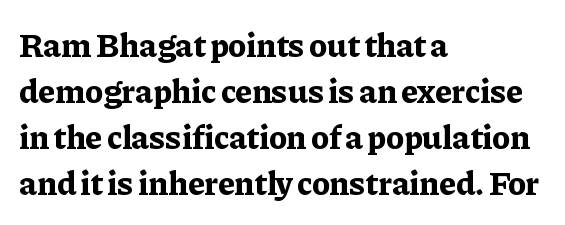
Q: Is the text bold? A: Yes.
Q: Is the text italic (slanted)? A: No, it is upright.
Q: Is the typeface a serif or a sans-serif typeface? A: Serif.
Q: Is the text underlined? A: No.
Q: How is the paragraph aligned? A: Left-aligned.
Q: Is the spacing between letters normal or unusually wide? A: Normal.
Q: Is the spacing between lines tight, normal or loose? A: Normal.
Q: Width (condensed, normal, or wide)? A: Normal.
Q: Stroke contrast? A: Low.
Q: x-height? A: Medium.
Q: Monospaced? A: No.
